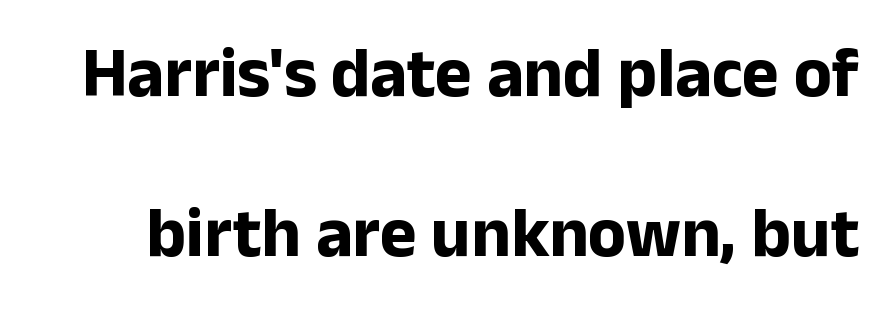
The space between consecutive lines is lavish. Does the type have serifs? No, each stem ends abruptly. Default kerning and tracking; the words read as compact shapes. Posture: upright roman.
